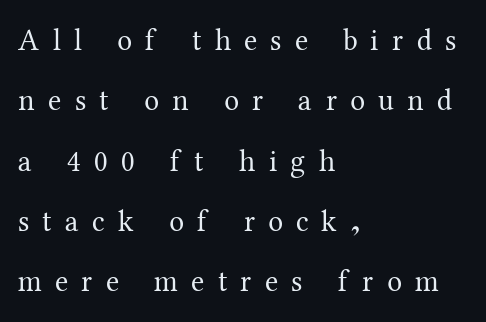
Between one letter and the next there's a generous, obvious gap. Line beginnings align vertically; line endings do not. The words here are not underlined. Stroke terminals: seriffed. Each stroke keeps to a modest, everyday thickness or less.
